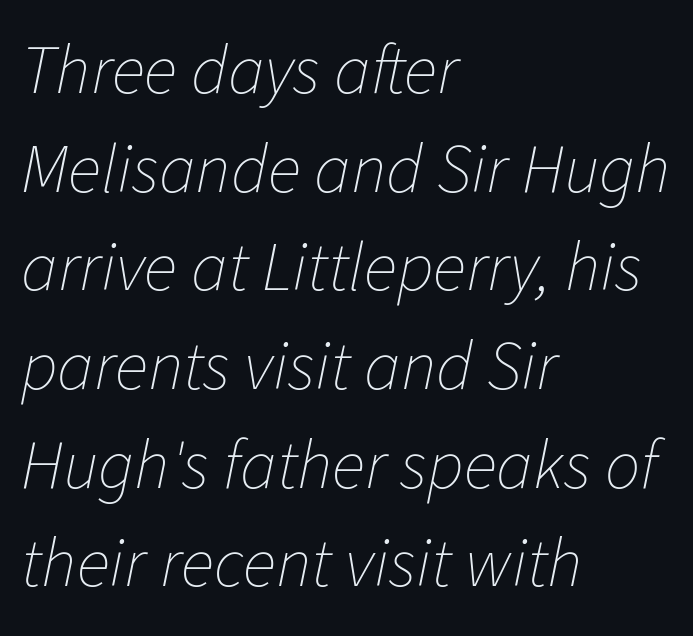
The image shows 70 px thin type, italic (leaning right); set left-aligned, normal line spacing (1.41x), normal letter spacing, not underlined; low stroke contrast and a medium x-height.
